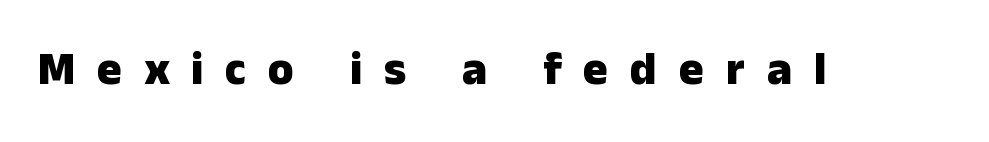
Proportional: the letters do not fall into vertical columns. Thick stems and heavy bowls — unmistakably bold. The font's upright variant was chosen for this text. These lines are composed in type without serifs. Characters follow at a spacing far wider than the type designer built in. Type without underlining.
